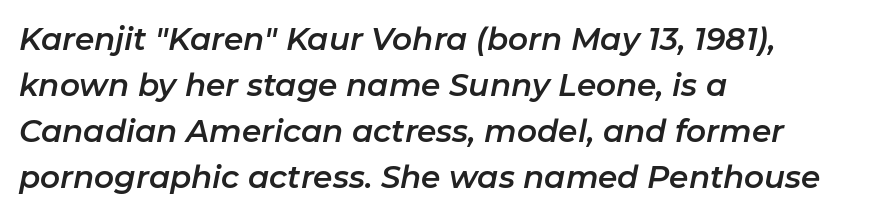
The image shows 31 px text type, italic (leaning right); set left-aligned, normal line spacing (1.48x), normal letter spacing, not underlined; low stroke contrast and a medium x-height.
